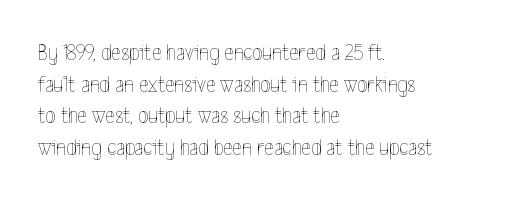
Q: Is the text bold? A: No.
Q: Is the text italic (slanted)? A: No, it is upright.
Q: Is the text underlined? A: No.
Q: How is the paragraph aligned? A: Left-aligned.
Q: Is the spacing between letters normal or unusually wide? A: Normal.
Q: Is the spacing between lines tight, normal or loose? A: Normal.
